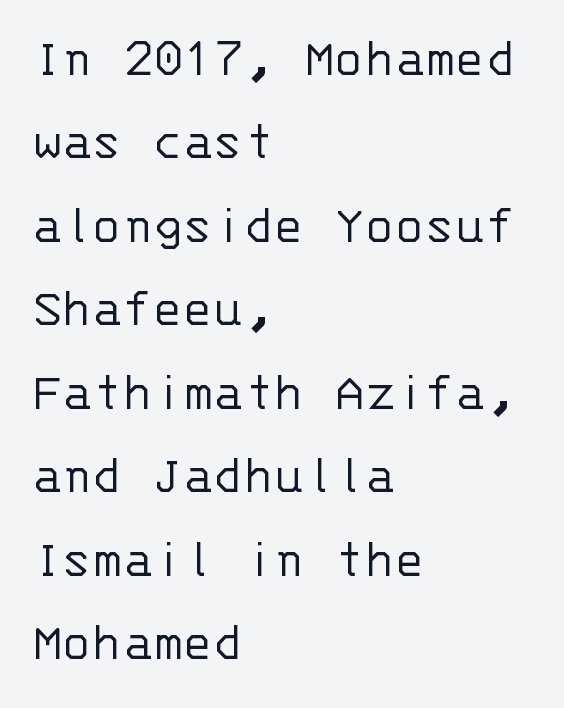
The letters march in equal steps, a hallmark of fixed-pitch type. Short note: letters normally spaced. Has an underline been added? It has not. This block has exactly the height ordinary leading produces. Caption: multi-line text, flush left, ragged right.
